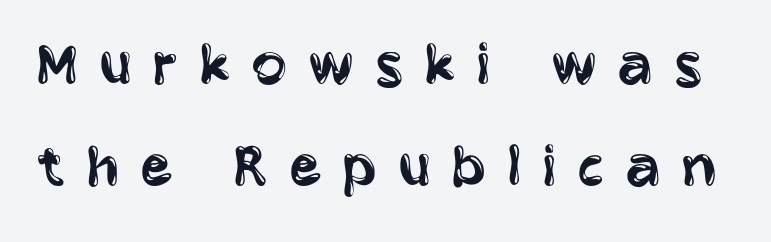
Q: Is the text bold? A: No.
Q: Is the text italic (slanted)? A: No, it is upright.
Q: Is the typeface a serif or a sans-serif typeface? A: Sans-serif.
Q: Is the text underlined? A: No.
Q: Is the spacing between letters normal or unusually wide? A: Unusually wide.
Q: Is the spacing between lines tight, normal or loose? A: Normal.
Q: Width (condensed, normal, or wide)? A: Condensed.
Q: Stroke contrast? A: Low.
Q: x-height? A: Large.
Q: Monospaced? A: No.
